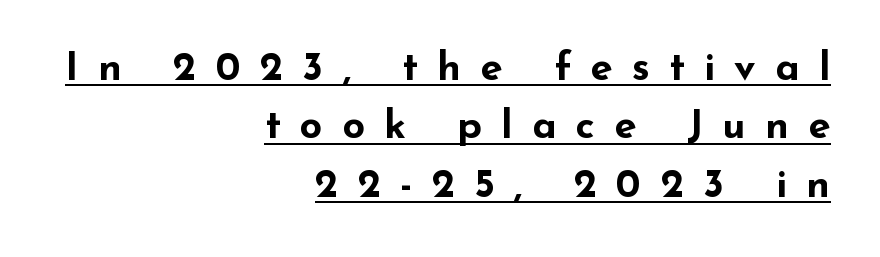
Q: Is the text bold? A: Yes.
Q: Is the text italic (slanted)? A: No, it is upright.
Q: Is the typeface a serif or a sans-serif typeface? A: Sans-serif.
Q: Is the text underlined? A: Yes.
Q: How is the paragraph aligned? A: Right-aligned.
Q: Is the spacing between letters normal or unusually wide? A: Unusually wide.
Q: Is the spacing between lines tight, normal or loose? A: Normal.
Q: Width (condensed, normal, or wide)? A: Wide.
Q: Stroke contrast? A: Low.
Q: x-height? A: Small.
Q: Monospaced? A: No.
